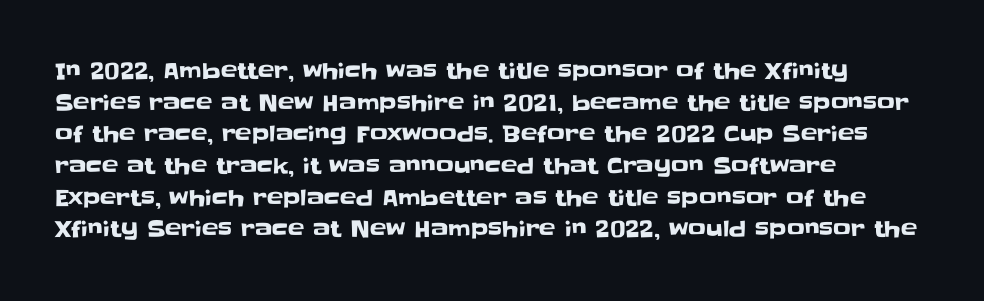
Q: Is the text italic (slanted)? A: No, it is upright.
Q: Is the text underlined? A: No.
Q: How is the paragraph aligned? A: Left-aligned.
Q: Is the spacing between letters normal or unusually wide? A: Normal.
Q: Is the spacing between lines tight, normal or loose? A: Normal.
